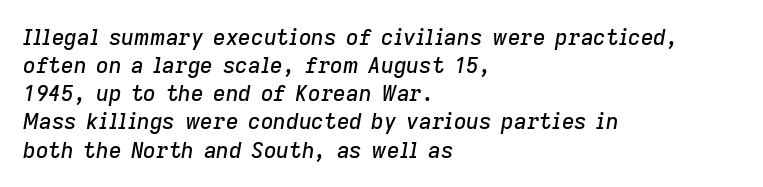
The gap between lines stays unmarked. These lines sit exactly where default settings would place them. The compositor pushed each line to the left boundary. The rendering keeps characters at their native spacing.
